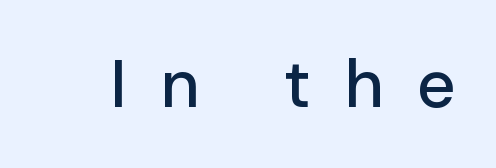
The glyphs in this specimen are sans serif. This sample uses an upright cut, with every glyph sitting square on the baseline. Do the characters align in a grid? No, the font is proportional. Short note: letters widely spaced.
